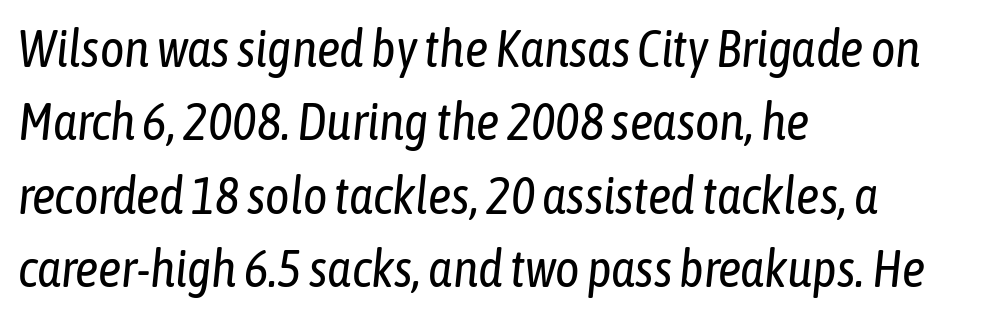
{"italic": "yes", "lean": "right", "slant_degrees": 6, "bold": "no", "weight": "regular", "width": "condensed", "stroke_contrast": "low", "x_height": "medium", "monospaced": "no", "underline": "no", "align": "left", "line_spacing": "normal", "line_spacing_ratio": 1.41, "letter_spacing": "normal", "letter_spacing_em": 0.0, "glyph_px": 52}
